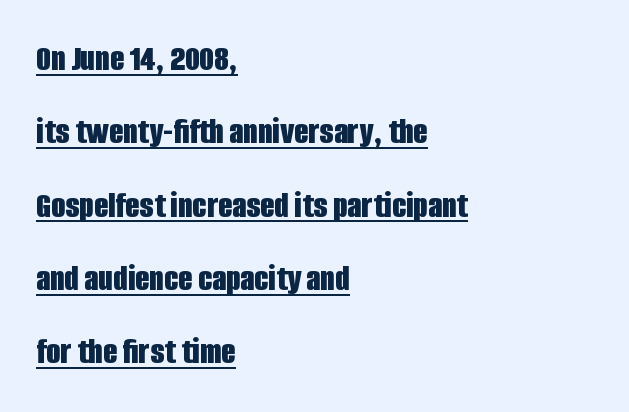
Q: Is the text bold? A: Yes.
Q: Is the text italic (slanted)? A: No, it is upright.
Q: Is the typeface a serif or a sans-serif typeface? A: Sans-serif.
Q: Is the text underlined? A: Yes.
Q: How is the paragraph aligned? A: Left-aligned.
Q: Is the spacing between letters normal or unusually wide? A: Normal.
Q: Is the spacing between lines tight, normal or loose? A: Loose.
Q: Width (condensed, normal, or wide)? A: Condensed.
Q: Stroke contrast? A: Low.
Q: x-height? A: Large.
Q: Monospaced? A: No.
